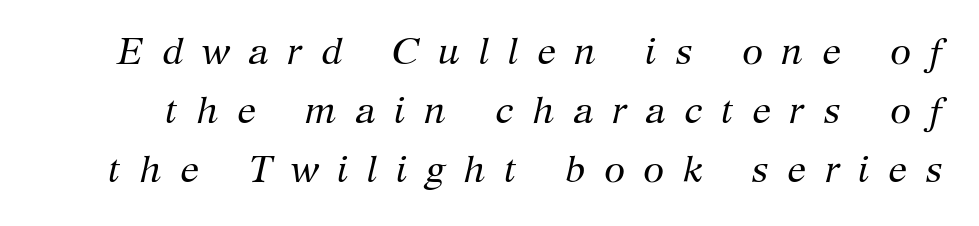
{"serif": "yes", "italic": "yes", "lean": "right", "slant_degrees": 12, "bold": "no", "weight": "regular", "width": "normal", "stroke_contrast": "medium", "x_height": "medium", "monospaced": "no", "underline": "no", "line_spacing": "normal", "line_spacing_ratio": 1.55, "letter_spacing": "wide", "letter_spacing_em": 0.49, "glyph_px": 38}
